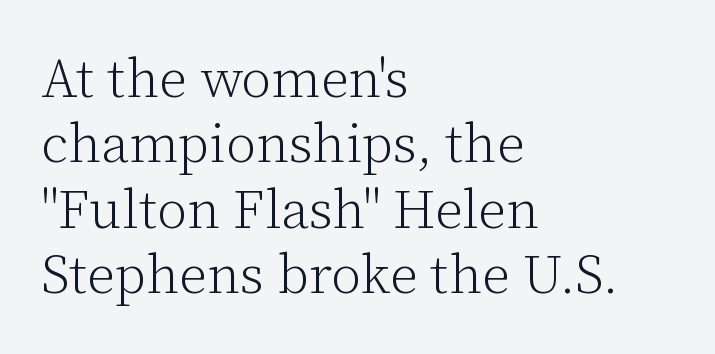
{"serif": "yes", "italic": "no", "bold": "no", "weight": "light", "width": "normal", "stroke_contrast": "low", "x_height": "medium", "monospaced": "no", "underline": "no", "align": "left", "line_spacing_ratio": 1.21, "letter_spacing": "normal", "letter_spacing_em": 0.0, "glyph_px": 54}
